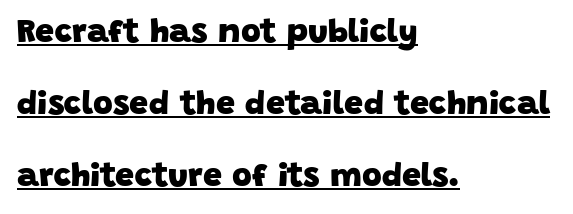
Q: Is the text bold? A: Yes.
Q: Is the typeface a serif or a sans-serif typeface? A: Sans-serif.
Q: Is the text underlined? A: Yes.
Q: How is the paragraph aligned? A: Left-aligned.
Q: Is the spacing between letters normal or unusually wide? A: Normal.
Q: Is the spacing between lines tight, normal or loose? A: Loose.
Q: Width (condensed, normal, or wide)? A: Normal.
Q: Stroke contrast? A: Low.
Q: x-height? A: Large.
Q: Monospaced? A: No.
